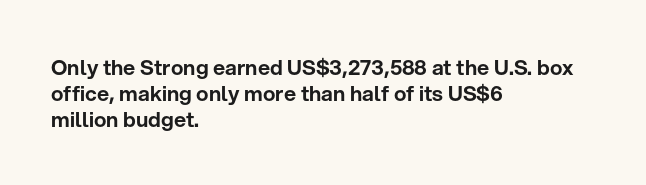
Q: Is the text italic (slanted)? A: No, it is upright.
Q: Is the text underlined? A: No.
Q: How is the paragraph aligned? A: Left-aligned.
Q: Is the spacing between letters normal or unusually wide? A: Normal.
